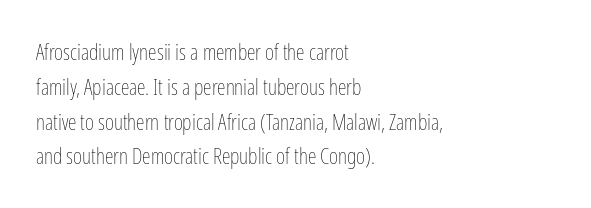
{"italic": "no", "bold": "no", "underline": "no", "align": "left", "line_spacing": "normal", "line_spacing_ratio": 1.58, "letter_spacing": "normal", "letter_spacing_em": 0.0, "glyph_px": 22}
